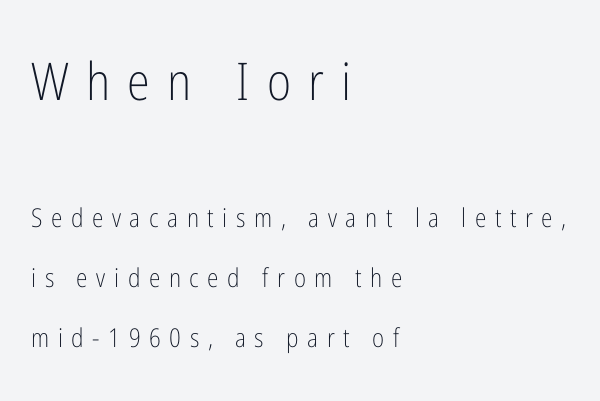
The image shows 52 px light, condensed sans-serif type, upright; set left-aligned, loose line spacing (2.3x), unusually wide letter spacing (+0.33 em), not underlined; the first (top) block is 2.0x larger; low stroke contrast and a medium x-height.
